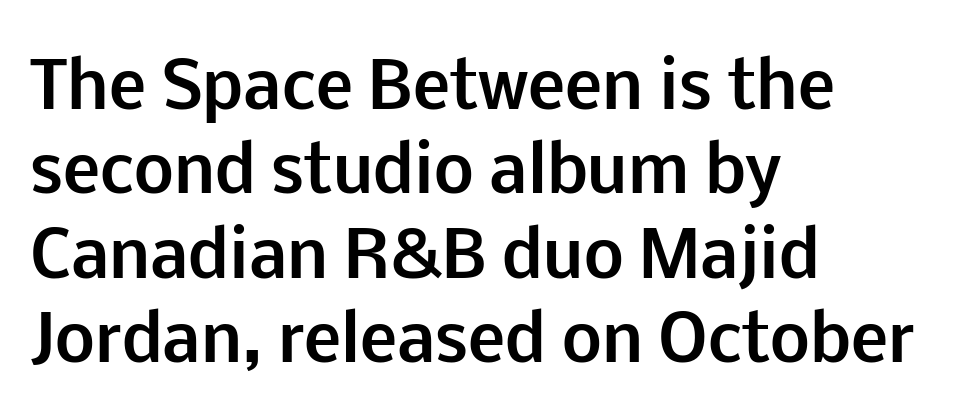
{"serif": "no", "italic": "no", "bold": "yes", "weight": "bold", "width": "normal", "stroke_contrast": "low", "x_height": "medium", "monospaced": "no", "underline": "no", "align": "left", "line_spacing": "normal", "line_spacing_ratio": 1.34, "letter_spacing": "normal", "letter_spacing_em": 0.0, "glyph_px": 63}
